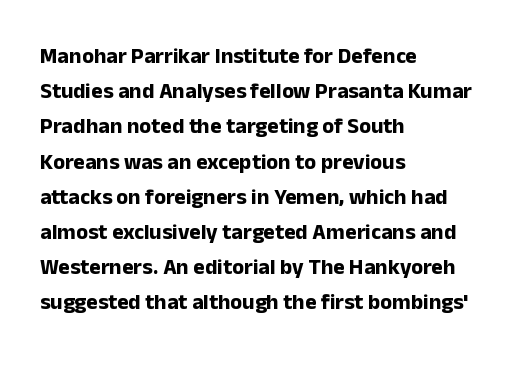
The image shows 22 px bold type, upright; set left-aligned, normal line spacing (1.6x), normal letter spacing, not underlined.
